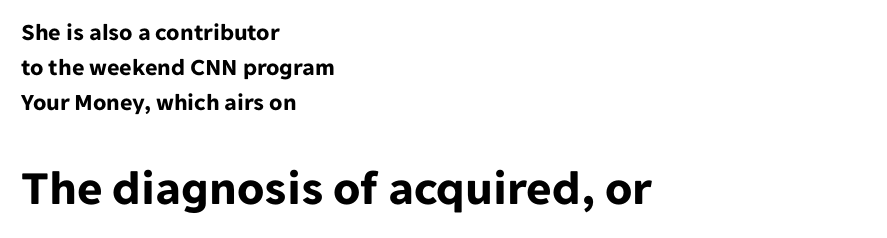
{"serif": "no", "italic": "no", "bold": "yes", "weight": "bold", "width": "normal", "stroke_contrast": "low", "x_height": "medium", "monospaced": "no", "underline": "no", "align": "left", "line_spacing": "normal", "line_spacing_ratio": 1.45, "letter_spacing": "normal", "letter_spacing_em": 0.0, "larger_block": "second", "size_ratio": 2.04, "glyph_px": 49}
